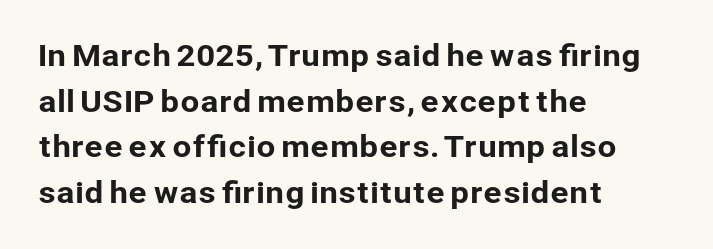
Q: Is the text italic (slanted)? A: No, it is upright.
Q: Is the typeface a serif or a sans-serif typeface? A: Sans-serif.
Q: Is the text underlined? A: No.
Q: How is the paragraph aligned? A: Left-aligned.
Q: Is the spacing between letters normal or unusually wide? A: Normal.
Q: Is the spacing between lines tight, normal or loose? A: Normal.
Q: Width (condensed, normal, or wide)? A: Normal.
Q: Stroke contrast? A: Low.
Q: x-height? A: Medium.
Q: Monospaced? A: No.
